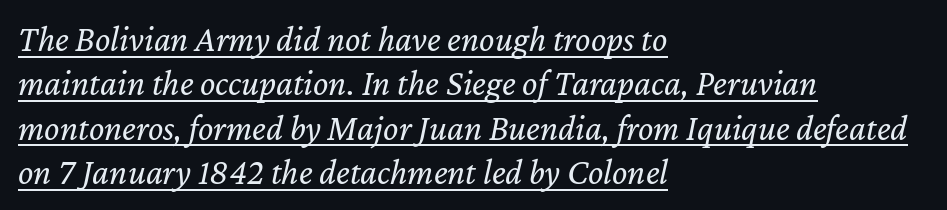
The rendering uses natural spacing where letterforms have individual widths. Underlining? Definitely there. Layout note: lines flush left. The rendering applies a slant to the glyphs. The typesetting does not lean heavy: it is not bold.
